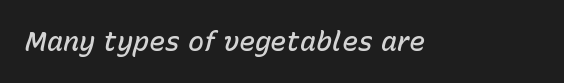
Q: Is the text bold? A: Semi-bold.
Q: Is the text italic (slanted)? A: Yes, it leans right by about 15 degrees.
Q: Is the text underlined? A: No.
Q: Is the spacing between letters normal or unusually wide? A: Normal.
